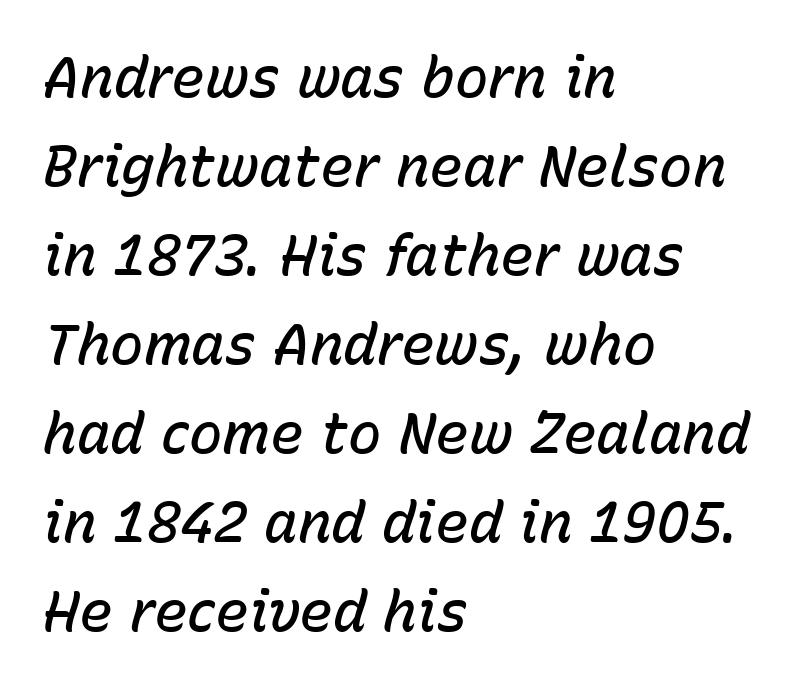
Q: Is the text bold? A: Semi-bold.
Q: Is the text italic (slanted)? A: Yes, it leans right by about 15 degrees.
Q: Is the text underlined? A: No.
Q: How is the paragraph aligned? A: Left-aligned.
Q: Is the spacing between letters normal or unusually wide? A: Normal.
Q: Is the spacing between lines tight, normal or loose? A: Normal.
Q: Width (condensed, normal, or wide)? A: Normal.
Q: Stroke contrast? A: Low.
Q: x-height? A: Medium.
Q: Monospaced? A: No.
